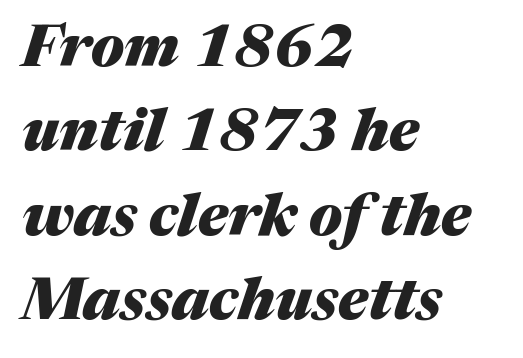
The image shows 59 px heavy type, italic (leaning right); set left-aligned, normal line spacing (1.43x), normal letter spacing, not underlined; medium stroke contrast and a medium x-height.
